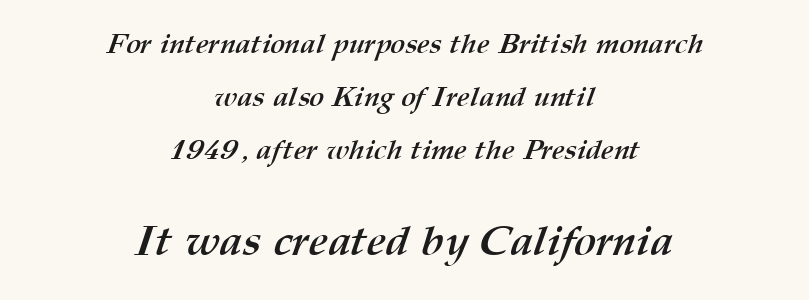
{"bold": "yes", "weight": "semibold", "width": "normal", "stroke_contrast": "medium", "x_height": "medium", "monospaced": "no", "underline": "no", "align": "center", "line_spacing_ratio": 1.89, "letter_spacing": "normal", "letter_spacing_em": 0.0, "larger_block": "second", "size_ratio": 1.5, "glyph_px": 42}
